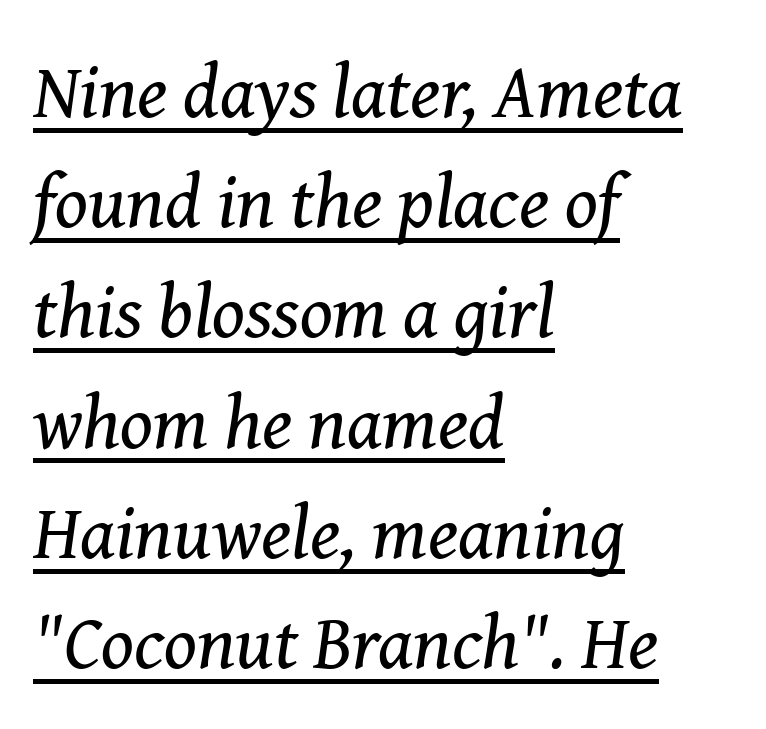
Q: Is the text bold? A: No.
Q: Is the text italic (slanted)? A: Yes, it leans right by about 8 degrees.
Q: Is the typeface a serif or a sans-serif typeface? A: Serif.
Q: Is the text underlined? A: Yes.
Q: How is the paragraph aligned? A: Left-aligned.
Q: Is the spacing between letters normal or unusually wide? A: Normal.
Q: Is the spacing between lines tight, normal or loose? A: Normal.
Q: Width (condensed, normal, or wide)? A: Normal.
Q: Stroke contrast? A: Medium.
Q: x-height? A: Medium.
Q: Monospaced? A: No.
